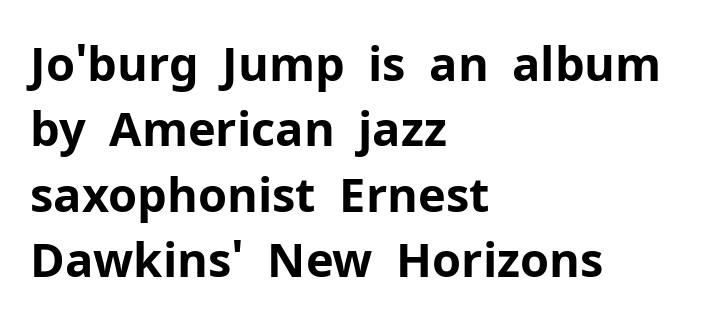
Q: Is the text bold? A: Yes.
Q: Is the text italic (slanted)? A: No, it is upright.
Q: Is the typeface a serif or a sans-serif typeface? A: Sans-serif.
Q: Is the text underlined? A: No.
Q: How is the paragraph aligned? A: Left-aligned.
Q: Is the spacing between letters normal or unusually wide? A: Normal.
Q: Is the spacing between lines tight, normal or loose? A: Normal.
Q: Width (condensed, normal, or wide)? A: Normal.
Q: Stroke contrast? A: Low.
Q: x-height? A: Medium.
Q: Monospaced? A: No.
